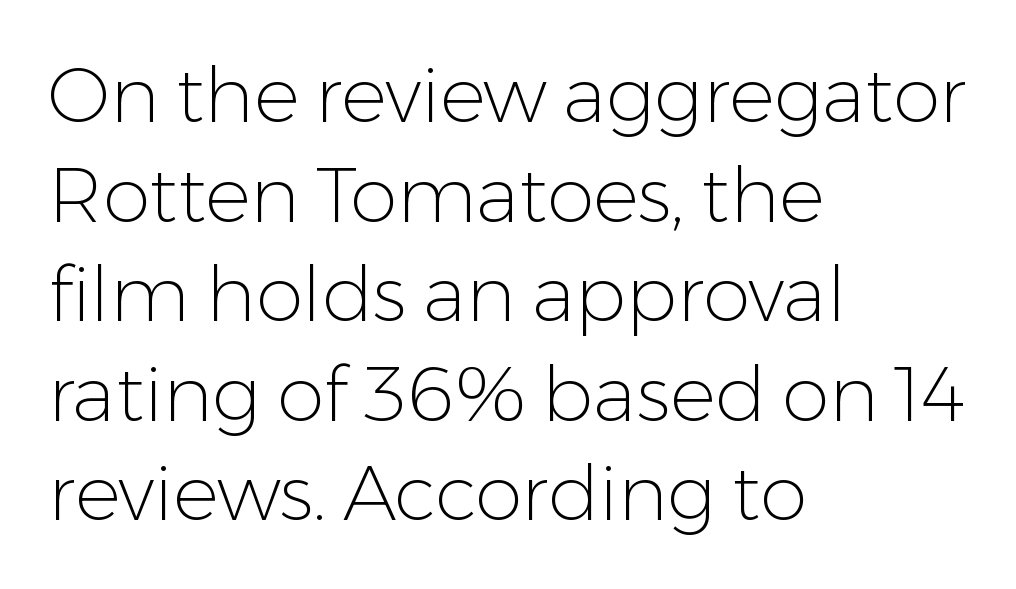
You could not count columns in this text — the font is proportionally spaced. Italic: no, the glyphs are upright roman. Leading matches the norm, producing a regular column. Examine the stroke ends and you'll find no serifs. This is not heavy type; no bold has been used.
